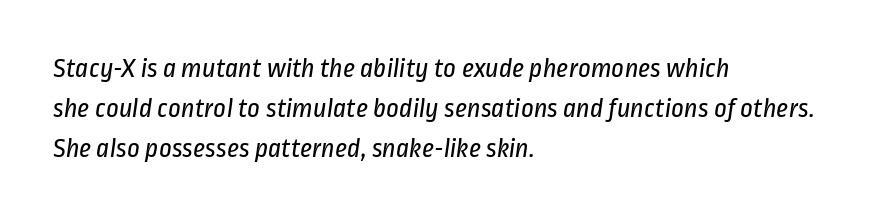
Q: Is the text bold? A: No.
Q: Is the typeface a serif or a sans-serif typeface? A: Sans-serif.
Q: Is the text underlined? A: No.
Q: How is the paragraph aligned? A: Left-aligned.
Q: Is the spacing between letters normal or unusually wide? A: Normal.
Q: Is the spacing between lines tight, normal or loose? A: Normal.
Q: Width (condensed, normal, or wide)? A: Condensed.
Q: Stroke contrast? A: Low.
Q: x-height? A: Medium.
Q: Monospaced? A: No.
